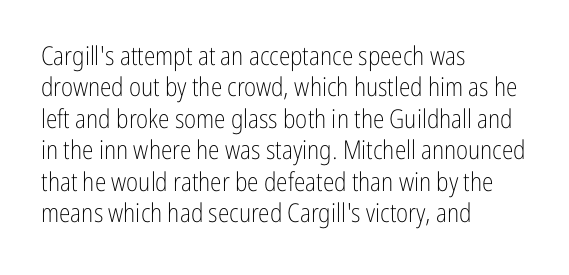
What stands out about the letter spacing? Nothing — it is the standard amount. The rendering anchors every line to the left-hand side. A light-to-regular cut is what we see here. Ordinary non-slanted type is in use.
